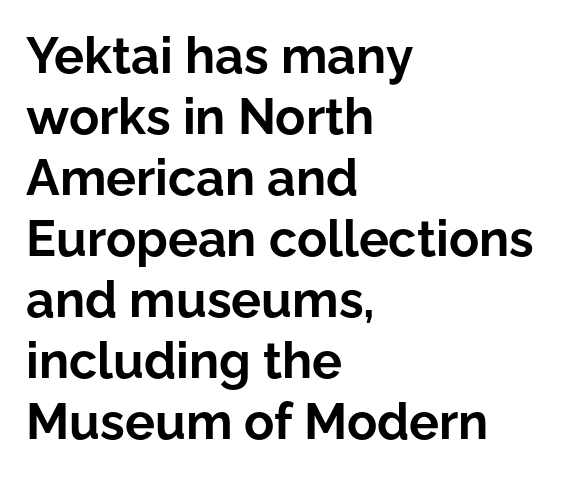
{"serif": "no", "italic": "no", "bold": "yes", "weight": "bold", "width": "normal", "stroke_contrast": "low", "x_height": "medium", "monospaced": "no", "underline": "no", "align": "left", "line_spacing_ratio": 1.22, "letter_spacing": "normal", "letter_spacing_em": 0.0, "glyph_px": 50}
